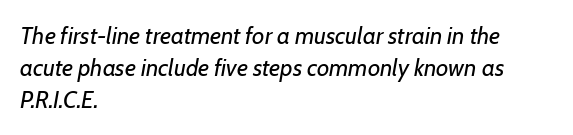
{"italic": "yes", "lean": "right", "slant_degrees": 7, "bold": "no", "underline": "no", "align": "left", "line_spacing": "normal", "line_spacing_ratio": 1.34, "letter_spacing": "normal", "letter_spacing_em": 0.0, "glyph_px": 24}
